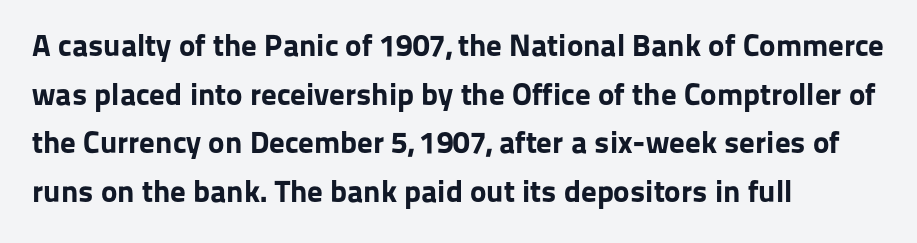
Q: Is the text bold? A: Yes.
Q: Is the text italic (slanted)? A: No, it is upright.
Q: Is the typeface a serif or a sans-serif typeface? A: Sans-serif.
Q: Is the text underlined? A: No.
Q: How is the paragraph aligned? A: Left-aligned.
Q: Is the spacing between letters normal or unusually wide? A: Normal.
Q: Is the spacing between lines tight, normal or loose? A: Normal.
Q: Width (condensed, normal, or wide)? A: Normal.
Q: Stroke contrast? A: Low.
Q: x-height? A: Medium.
Q: Monospaced? A: No.
